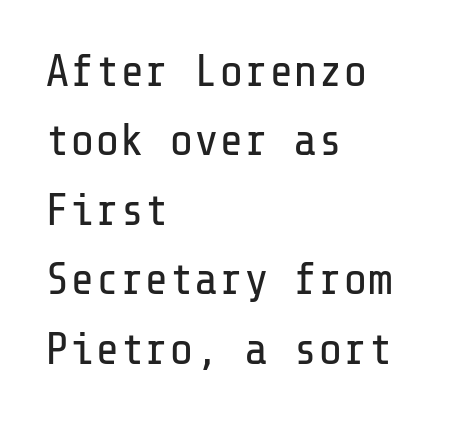
Q: Is the text bold? A: No.
Q: Is the text italic (slanted)? A: No, it is upright.
Q: Is the typeface a serif or a sans-serif typeface? A: Sans-serif.
Q: Is the text underlined? A: No.
Q: How is the paragraph aligned? A: Left-aligned.
Q: Is the spacing between letters normal or unusually wide? A: Normal.
Q: Is the spacing between lines tight, normal or loose? A: Normal.
Q: Width (condensed, normal, or wide)? A: Normal.
Q: Stroke contrast? A: Low.
Q: x-height? A: Medium.
